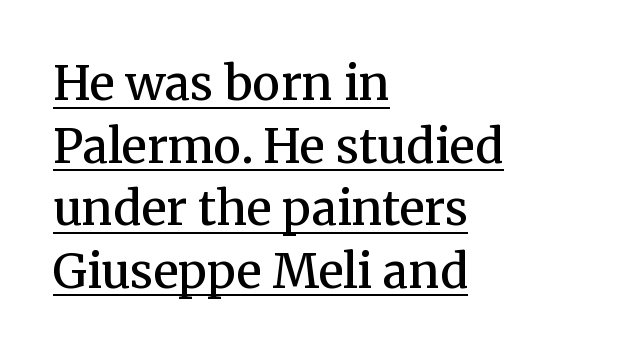
The image shows 47 px semibold serif type, upright; set left-aligned, normal line spacing (1.33x), normal letter spacing, underlined; medium stroke contrast and a medium x-height.
